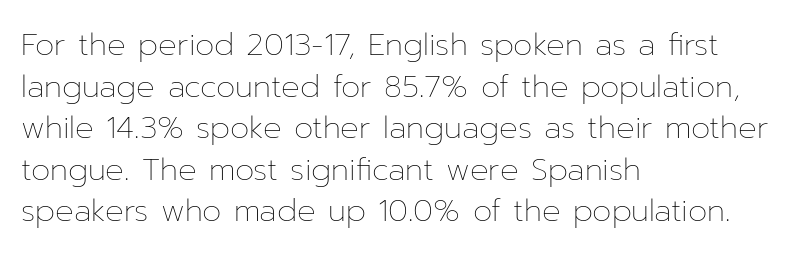
Compared with a centered layout, this one pins lines to the left instead. Here the glyphs are tracked normally, forming tight word shapes. Note the varied advance widths — an 'i' is clearly narrower than an 'm'. Nope, not italic — everything's standing straight.
